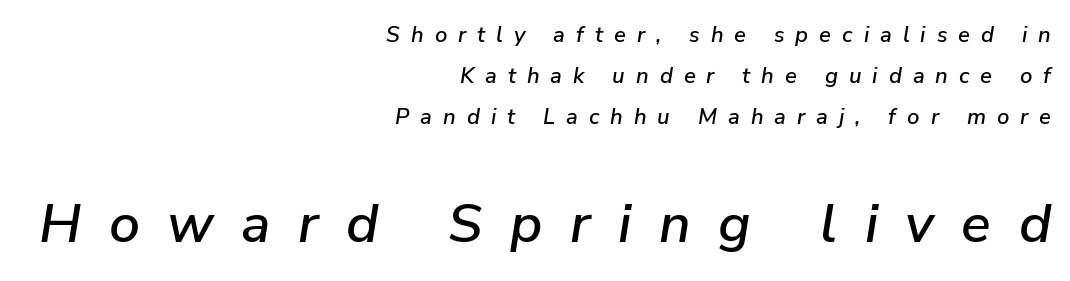
Q: Is the text italic (slanted)? A: Yes, it leans right by about 9 degrees.
Q: Is the text underlined? A: No.
Q: How is the paragraph aligned? A: Right-aligned.
Q: Is the spacing between letters normal or unusually wide? A: Unusually wide.
Q: Which block of text is set in a larger size, the first (top) or the second (bottom)? A: The second (bottom) one.
Q: Width (condensed, normal, or wide)? A: Normal.
Q: Stroke contrast? A: Low.
Q: x-height? A: Medium.
Q: Monospaced? A: No.
